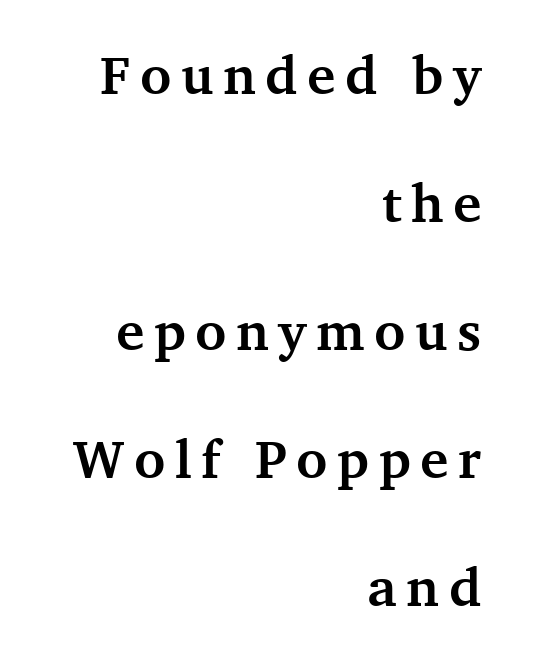
Q: Is the text bold? A: Yes.
Q: Is the text italic (slanted)? A: No, it is upright.
Q: Is the typeface a serif or a sans-serif typeface? A: Serif.
Q: Is the text underlined? A: No.
Q: How is the paragraph aligned? A: Right-aligned.
Q: Is the spacing between lines tight, normal or loose? A: Loose.
Q: Width (condensed, normal, or wide)? A: Normal.
Q: Stroke contrast? A: Medium.
Q: x-height? A: Medium.
Q: Monospaced? A: No.
